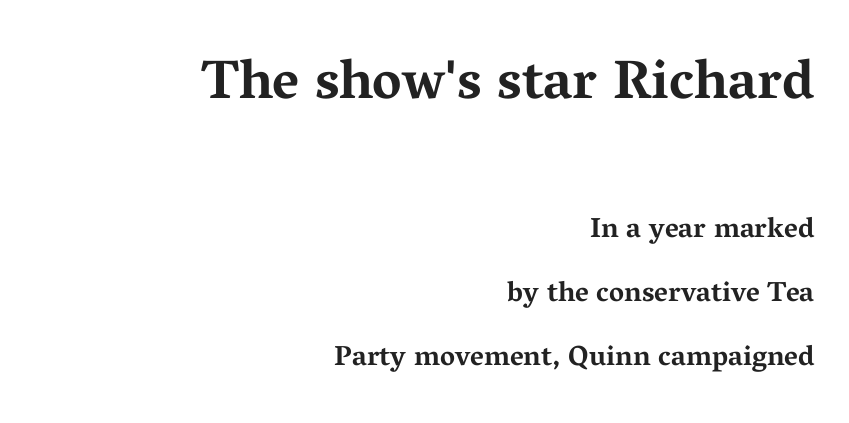
The image shows 55 px bold, wide serif type, upright; set right-aligned, loose line spacing (2.29x), normal letter spacing, not underlined; the first (top) block is 1.96x larger; medium stroke contrast and a medium x-height.
